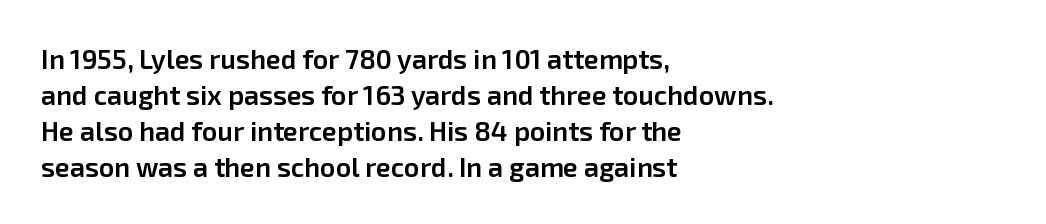
Q: Is the text bold? A: Semi-bold.
Q: Is the text italic (slanted)? A: No, it is upright.
Q: Is the text underlined? A: No.
Q: How is the paragraph aligned? A: Left-aligned.
Q: Is the spacing between letters normal or unusually wide? A: Normal.
Q: Is the spacing between lines tight, normal or loose? A: Normal.
